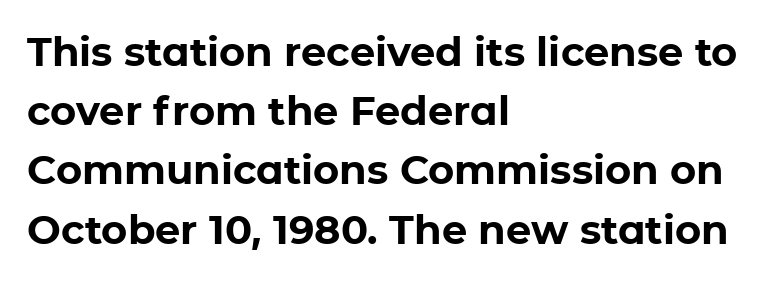
Q: Is the text bold? A: Yes.
Q: Is the text italic (slanted)? A: No, it is upright.
Q: Is the typeface a serif or a sans-serif typeface? A: Sans-serif.
Q: Is the text underlined? A: No.
Q: How is the paragraph aligned? A: Left-aligned.
Q: Is the spacing between letters normal or unusually wide? A: Normal.
Q: Is the spacing between lines tight, normal or loose? A: Normal.
Q: Width (condensed, normal, or wide)? A: Normal.
Q: Stroke contrast? A: Low.
Q: x-height? A: Medium.
Q: Monospaced? A: No.
